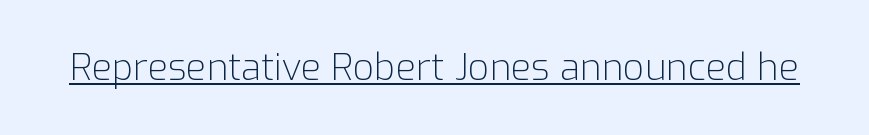
The passage shown is typed in a proportional face where columns would drift. Inter-character spacing is left at the font's built-in metrics. I'd call this a sans setting — the letters go barefoot. The letterforms sit at book weight or below. The letters stand straight up with perfectly vertical stems.
